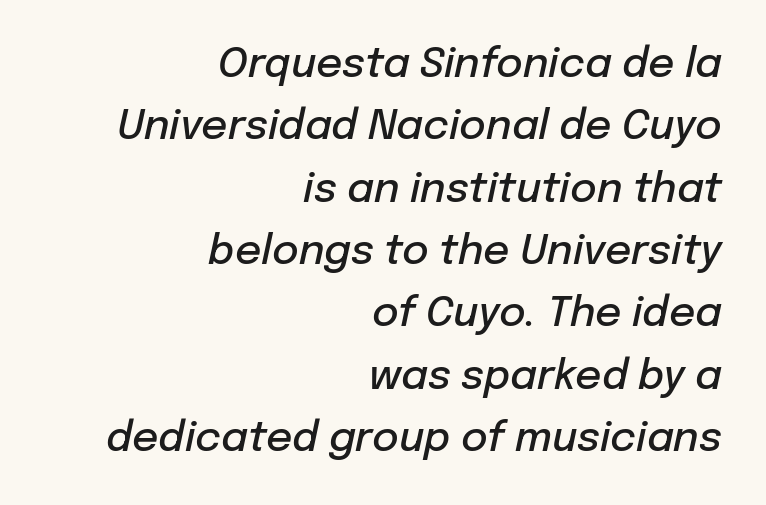
Q: Is the text bold? A: Semi-bold.
Q: Is the text italic (slanted)? A: Yes, it leans right by about 12 degrees.
Q: Is the text underlined? A: No.
Q: How is the paragraph aligned? A: Right-aligned.
Q: Is the spacing between letters normal or unusually wide? A: Normal.
Q: Is the spacing between lines tight, normal or loose? A: Normal.
Q: Width (condensed, normal, or wide)? A: Normal.
Q: Stroke contrast? A: Low.
Q: x-height? A: Medium.
Q: Monospaced? A: No.
